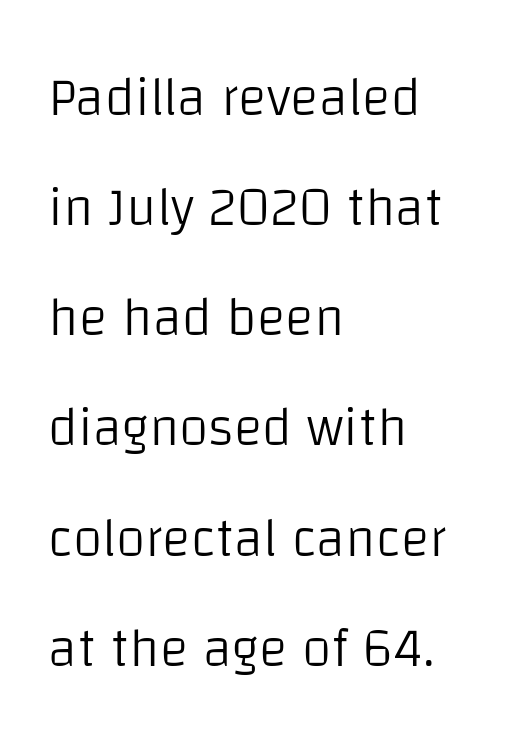
This is not heavy type; no bold has been used. Airy leading. Check under the words: just untouched page. In CSS terms this would be text-align: left. Varying glyph widths throughout — classic text-font behaviour.
